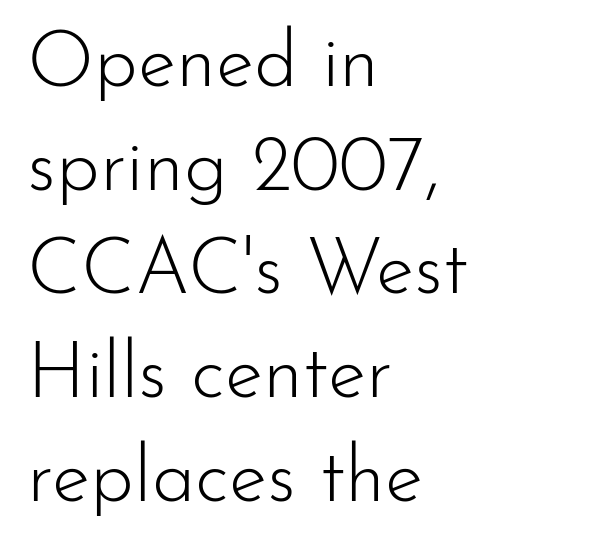
Line spacing here is normal. Check where the strokes stop: nothing finishes them off — pure sans. In terms of letterspacing, this is plain default setting. Nobody drew a line under any word here.
